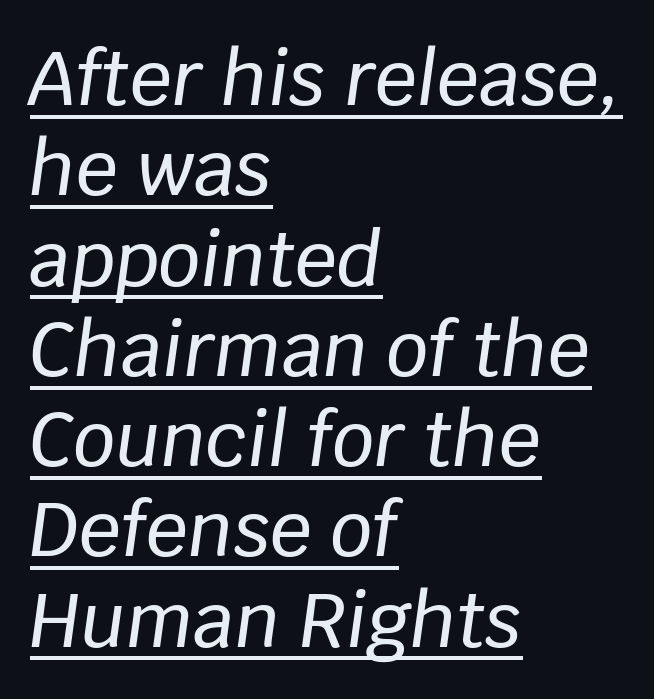
{"italic": "yes", "lean": "right", "slant_degrees": 8, "width": "normal", "stroke_contrast": "low", "x_height": "large", "monospaced": "no", "underline": "yes", "align": "left", "line_spacing_ratio": 1.22, "letter_spacing": "normal", "letter_spacing_em": 0.0, "glyph_px": 74}
